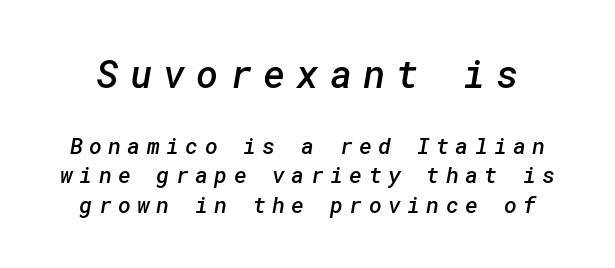
{"serif": "no", "bold": "semi", "weight": "semibold", "width": "normal", "stroke_contrast": "low", "x_height": "medium", "underline": "no", "line_spacing": "normal", "line_spacing_ratio": 1.35, "letter_spacing": "wide", "letter_spacing_em": 0.29, "larger_block": "first", "size_ratio": 1.73, "glyph_px": 38}
